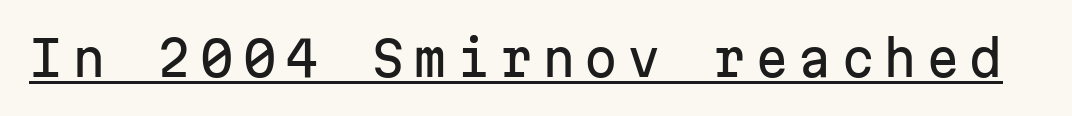
Q: Is the text italic (slanted)? A: No, it is upright.
Q: Is the typeface a serif or a sans-serif typeface? A: Sans-serif.
Q: Is the text underlined? A: Yes.
Q: Width (condensed, normal, or wide)? A: Normal.
Q: Stroke contrast? A: Low.
Q: x-height? A: Medium.
Q: Monospaced? A: Yes.
